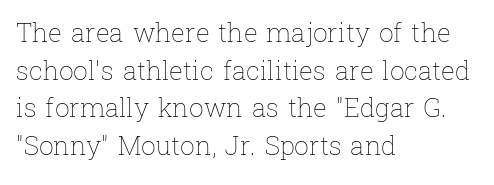
The image shows 26 px text type, upright; set left-aligned, normal line spacing (1.45x), normal letter spacing, not underlined.
